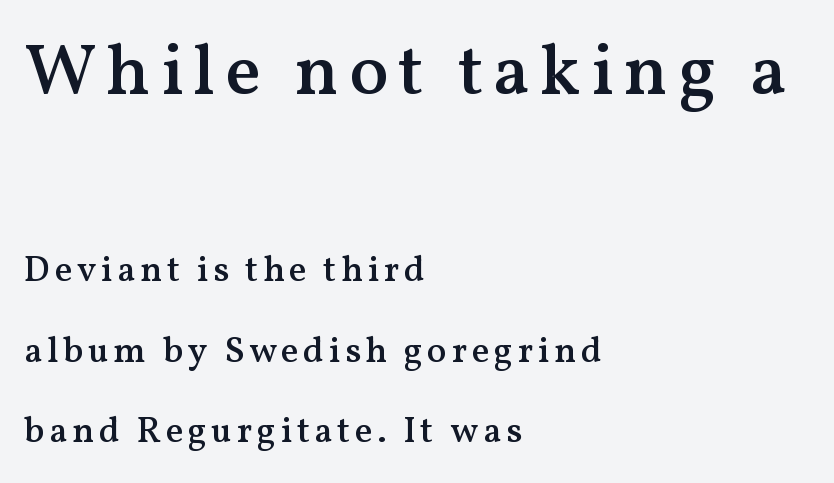
{"serif": "yes", "italic": "no", "bold": "semi", "weight": "semibold", "width": "normal", "stroke_contrast": "medium", "x_height": "medium", "monospaced": "no", "underline": "no", "align": "left", "line_spacing": "loose", "line_spacing_ratio": 2.24, "larger_block": "first", "size_ratio": 2.03, "glyph_px": 73}
